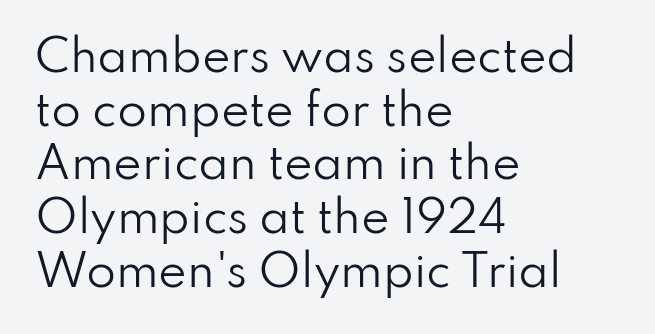
The image shows 43 px regular-weight sans-serif type, upright; set left-aligned, normal line spacing (1.25x), normal letter spacing, not underlined; low stroke contrast and a small x-height.
